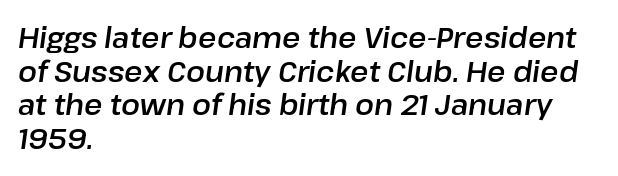
The image shows 28 px text type, italic (leaning right); set left-aligned, line spacing 1.2x, normal letter spacing, not underlined; low stroke contrast and a medium x-height.
